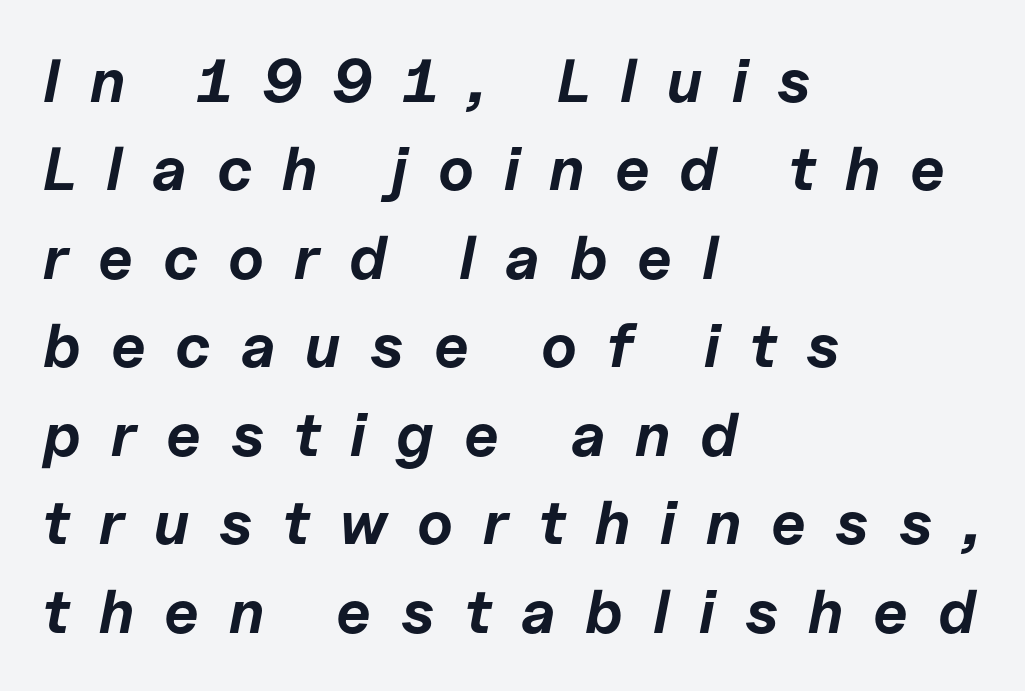
The image shows 61 px bold type, italic (leaning right); set left-aligned, normal line spacing (1.45x), unusually wide letter spacing (+0.49 em), not underlined; low stroke contrast and a medium x-height.
